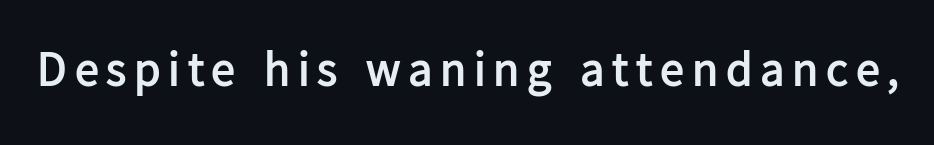
The image shows 48 px semibold sans-serif type, upright; set not underlined; low stroke contrast and a medium x-height.
